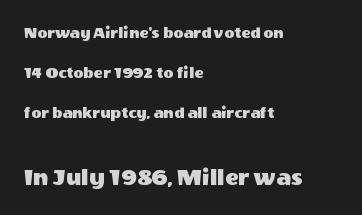
The image shows 25 px text type, upright; set left-aligned, loose line spacing (2.35x), normal letter spacing, not underlined; the second (bottom) block is 1.47x larger.
